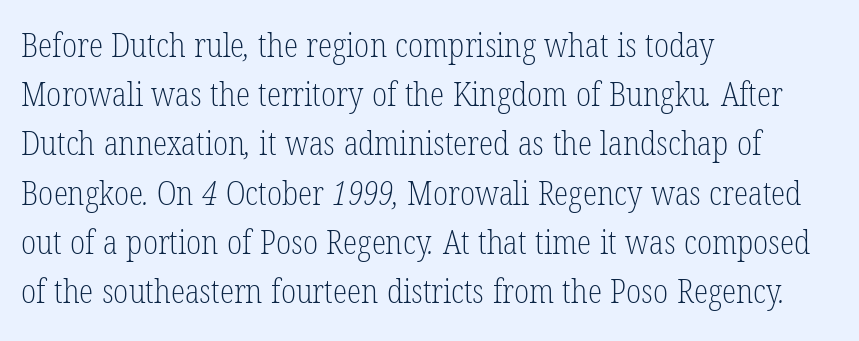
Q: Is the text bold? A: No.
Q: Is the typeface a serif or a sans-serif typeface? A: Serif.
Q: Is the text underlined? A: No.
Q: How is the paragraph aligned? A: Left-aligned.
Q: Is the spacing between letters normal or unusually wide? A: Normal.
Q: Is the spacing between lines tight, normal or loose? A: Normal.
Q: Width (condensed, normal, or wide)? A: Condensed.
Q: Stroke contrast? A: Low.
Q: x-height? A: Medium.
Q: Monospaced? A: No.
